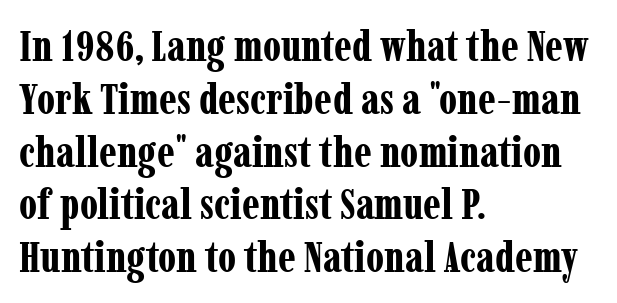
{"serif": "yes", "italic": "no", "bold": "yes", "weight": "bold", "width": "condensed", "stroke_contrast": "low", "x_height": "medium", "monospaced": "no", "underline": "no", "align": "left", "line_spacing_ratio": 1.2, "letter_spacing": "normal", "letter_spacing_em": 0.0, "glyph_px": 44}
